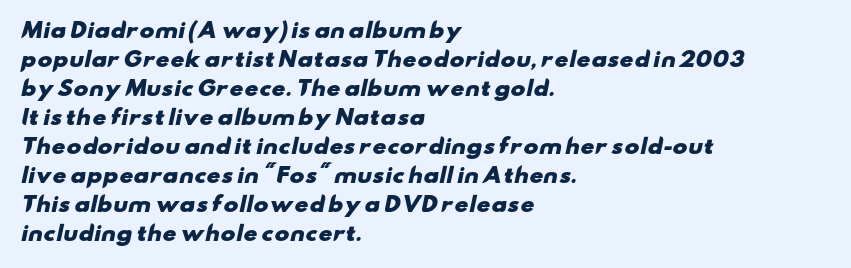
Q: Is the text bold? A: Yes.
Q: Is the text underlined? A: No.
Q: How is the paragraph aligned? A: Left-aligned.
Q: Is the spacing between letters normal or unusually wide? A: Normal.
Q: Is the spacing between lines tight, normal or loose? A: Normal.
